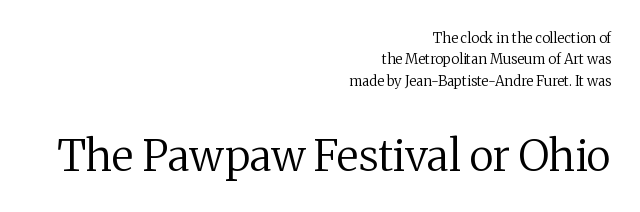
The image shows 43 px regular-weight serif type, upright; set right-aligned, normal line spacing (1.53x), normal letter spacing, not underlined; the second (bottom) block is 3.07x larger; medium stroke contrast and a medium x-height.
